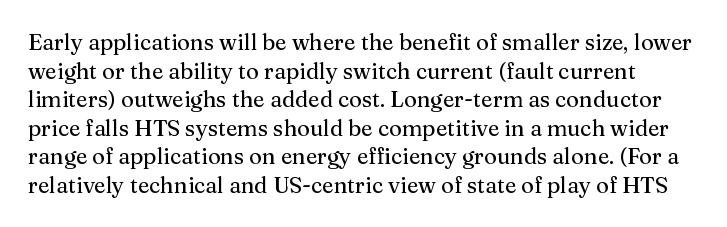
Each row of text sits above clean, open space. Style check: upright. The horizontal fit of the characters is conventional and even. Evenly set lines give the paragraph a standard silhouette.
